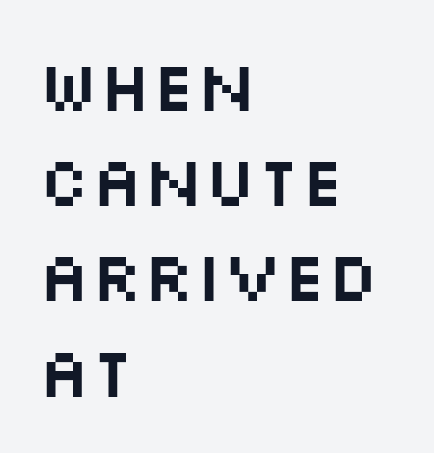
No word sits above an underline. Each word holds together tightly as a unit, with standard inter-letter gaps. If you drew a ruler down the left edge, every line would touch it. The passage shown is typeset with a sans-serif family.
